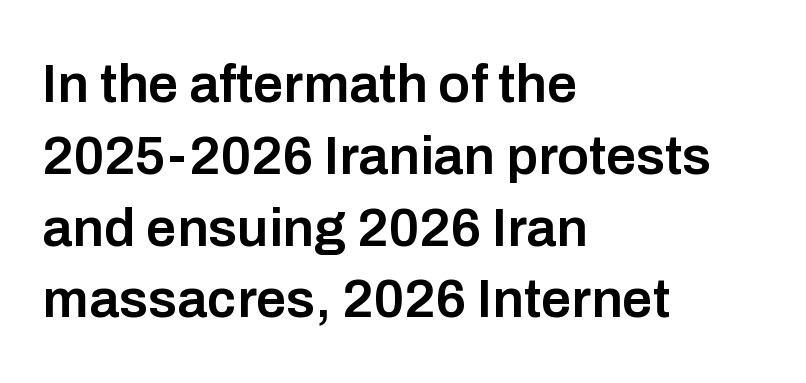
The image shows 54 px semibold sans-serif type, upright; set left-aligned, normal line spacing (1.33x), normal letter spacing, not underlined; low stroke contrast and a medium x-height.
